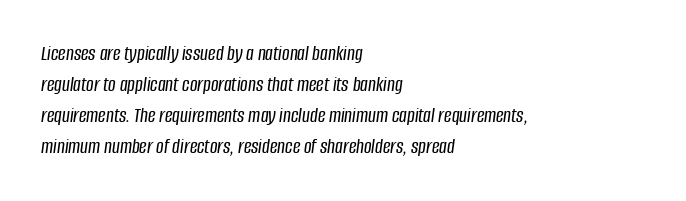
The image shows 21 px text type, italic (leaning right); set left-aligned, normal line spacing (1.47x), normal letter spacing, not underlined.
